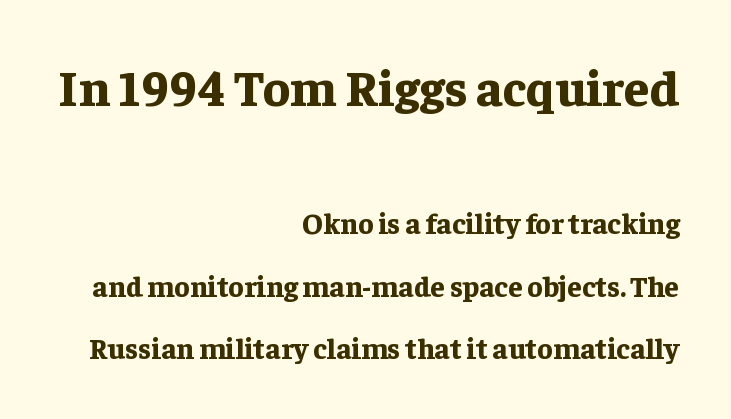
{"serif": "yes", "italic": "no", "bold": "yes", "weight": "bold", "width": "normal", "stroke_contrast": "low", "x_height": "medium", "monospaced": "no", "underline": "no", "align": "right", "line_spacing": "loose", "line_spacing_ratio": 2.16, "letter_spacing": "normal", "letter_spacing_em": 0.0, "larger_block": "first", "size_ratio": 1.76, "glyph_px": 51}
